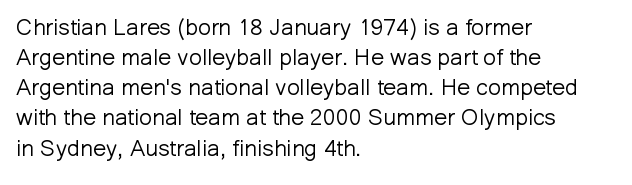
Q: Is the text bold? A: No.
Q: Is the text italic (slanted)? A: No, it is upright.
Q: Is the text underlined? A: No.
Q: How is the paragraph aligned? A: Left-aligned.
Q: Is the spacing between letters normal or unusually wide? A: Normal.
Q: Is the spacing between lines tight, normal or loose? A: Normal.
